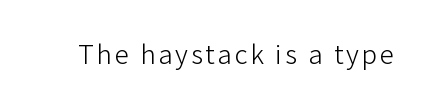
Q: Is the text bold? A: No.
Q: Is the text italic (slanted)? A: No, it is upright.
Q: Is the text underlined? A: No.
